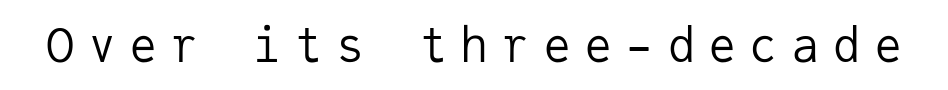
The image shows 47 px regular-weight sans-serif type, upright, monospaced; set unusually wide letter spacing (+0.28 em), not underlined; low stroke contrast and a medium x-height.
